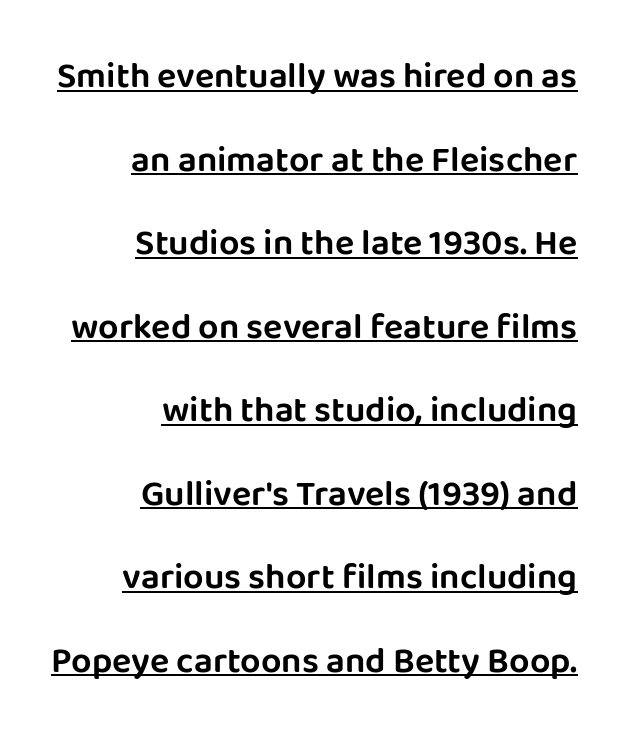
The image shows 36 px sans-serif type, upright; set right-aligned, loose line spacing (2.32x), normal letter spacing, underlined; low stroke contrast and a large x-height.
